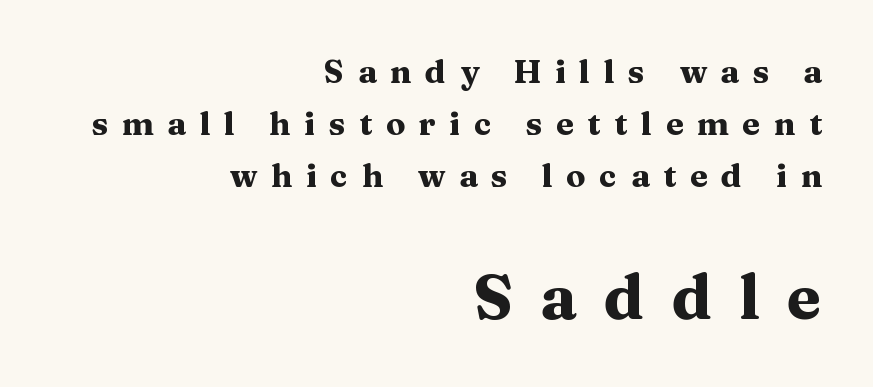
The image shows 63 px heavy, wide serif type, upright; set right-aligned, normal line spacing (1.62x), unusually wide letter spacing (+0.43 em), not underlined; the second (bottom) block is 1.97x larger; medium stroke contrast and a medium x-height.
